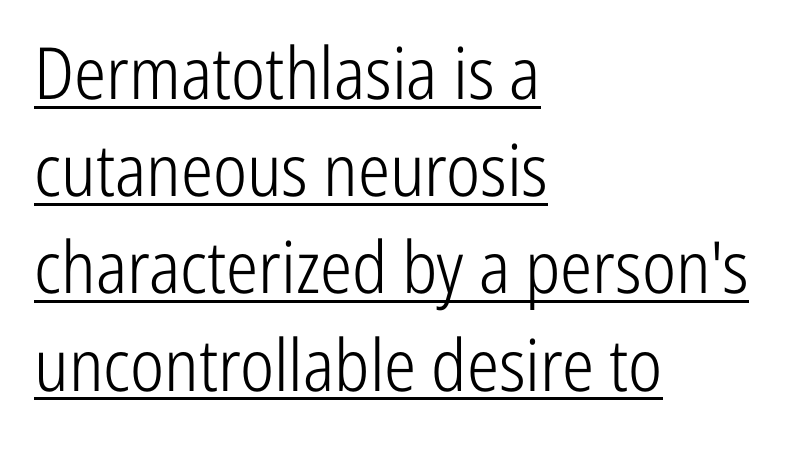
The image shows 72 px light, condensed sans-serif type, upright; set left-aligned, normal line spacing (1.35x), normal letter spacing, underlined; low stroke contrast and a medium x-height.
